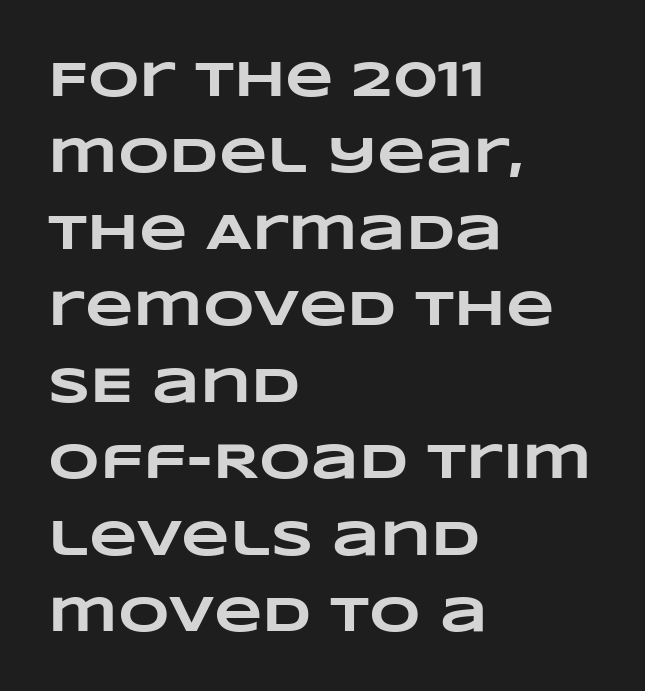
Is the type bold? Yes — the strokes are clearly thick and heavy. How would I describe the line gaps? Plain and ordinary. No extra tracking has been applied to these lines. The strip under each line holds only bare page.
